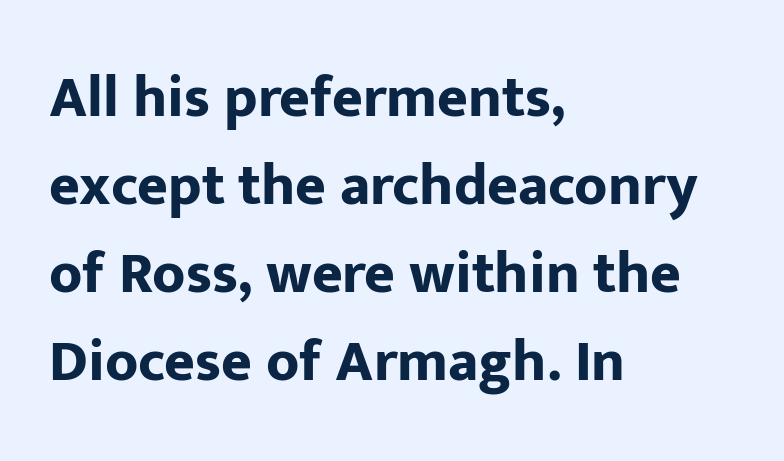
{"serif": "no", "italic": "no", "bold": "yes", "weight": "bold", "width": "normal", "stroke_contrast": "low", "x_height": "medium", "monospaced": "no", "underline": "no", "align": "left", "line_spacing": "normal", "line_spacing_ratio": 1.49, "letter_spacing": "normal", "letter_spacing_em": 0.0, "glyph_px": 59}
